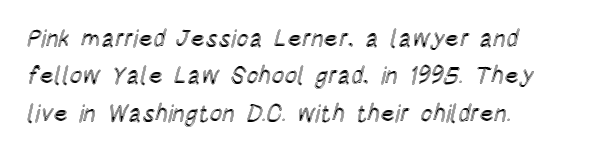
The image shows 24 px text type; set left-aligned, normal line spacing (1.56x), normal letter spacing, not underlined.
